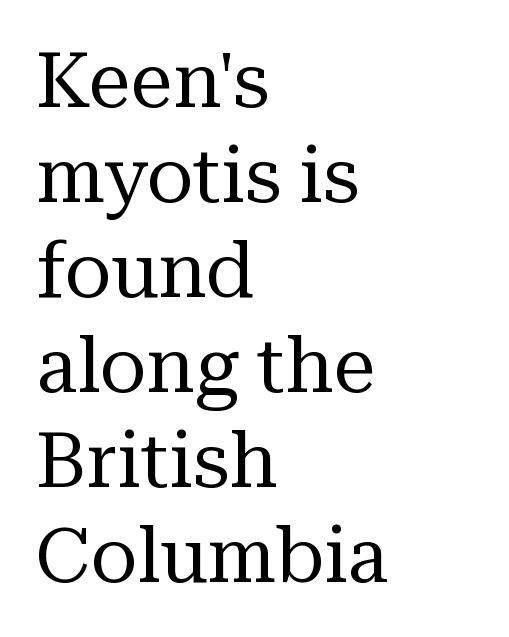
The image shows 76 px regular-weight serif type, upright; set left-aligned, normal line spacing (1.25x), normal letter spacing, not underlined; medium stroke contrast and a medium x-height.
